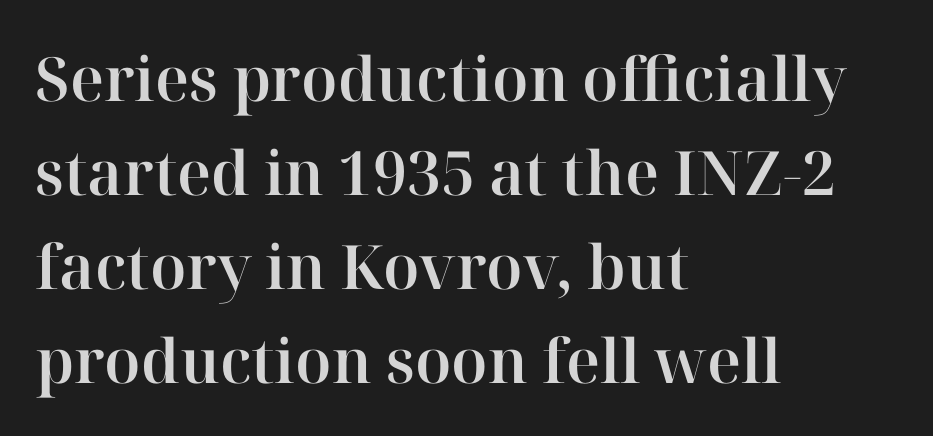
{"serif": "yes", "italic": "no", "width": "normal", "stroke_contrast": "high", "x_height": "medium", "monospaced": "no", "underline": "no", "align": "left", "line_spacing": "normal", "line_spacing_ratio": 1.54, "letter_spacing": "normal", "letter_spacing_em": 0.0, "glyph_px": 61}
